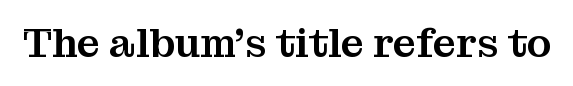
The image shows 41 px serif type, upright; set normal letter spacing, not underlined; medium stroke contrast and a medium x-height.
